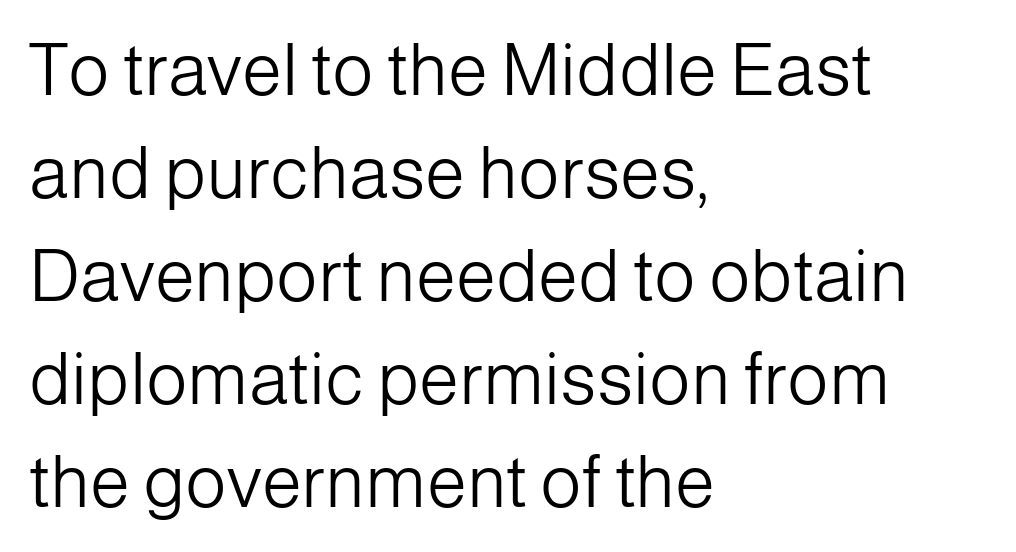
The image shows 72 px light sans-serif type, upright; set left-aligned, normal line spacing (1.43x), normal letter spacing, not underlined; low stroke contrast and a medium x-height.
